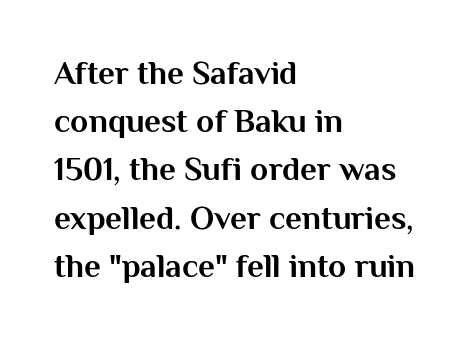
The image shows 33 px bold sans-serif type, upright; set left-aligned, normal line spacing (1.46x), normal letter spacing, not underlined; medium stroke contrast and a medium x-height.
